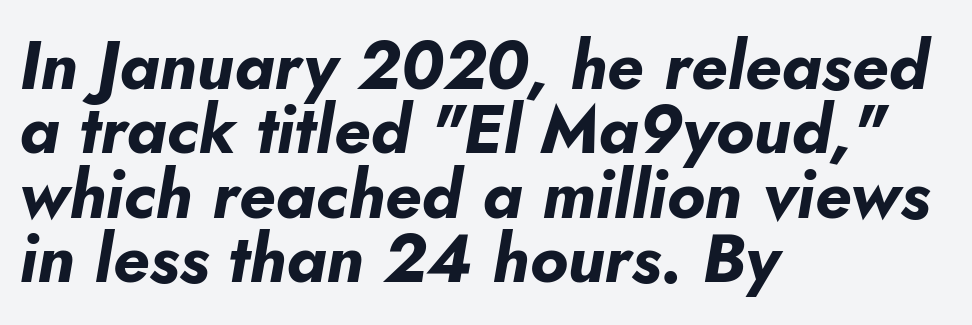
Q: Is the text bold? A: Yes.
Q: Is the text italic (slanted)? A: Yes, it leans right by about 10 degrees.
Q: Is the text underlined? A: No.
Q: How is the paragraph aligned? A: Left-aligned.
Q: Is the spacing between letters normal or unusually wide? A: Normal.
Q: Is the spacing between lines tight, normal or loose? A: Tight.
Q: Width (condensed, normal, or wide)? A: Normal.
Q: Stroke contrast? A: Low.
Q: x-height? A: Small.
Q: Monospaced? A: No.
